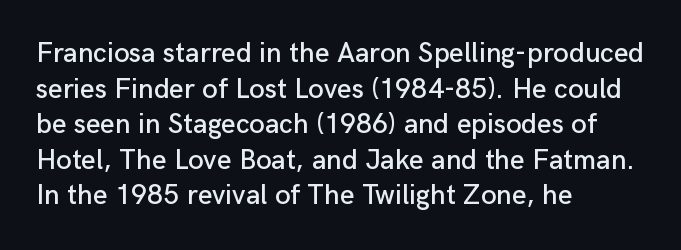
The image shows 28 px sans-serif type, upright; set left-aligned, normal line spacing (1.27x), normal letter spacing, not underlined; low stroke contrast and a medium x-height.
